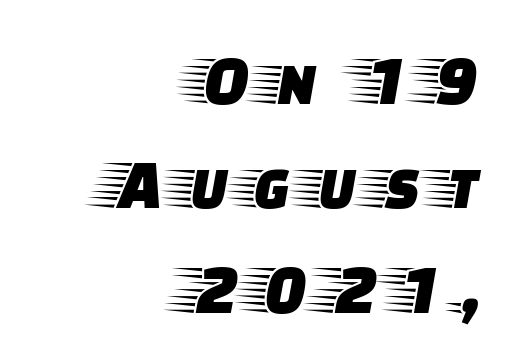
The image shows 72 px wide serif type; set right-aligned, normal line spacing (1.45x), not underlined; low stroke contrast and a large x-height.
